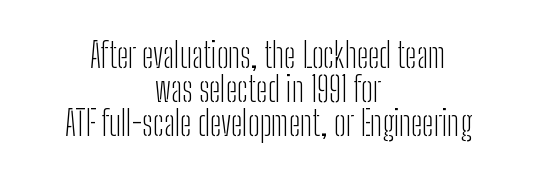
Line starts and ends both wander, symmetrically. Every character sits straight up, as roman type does. In terms of letterspacing, this is plain default setting. This is sans-serif lettering, the kind often seen on screens and signage. Each stroke keeps to a modest, everyday thickness or less.
